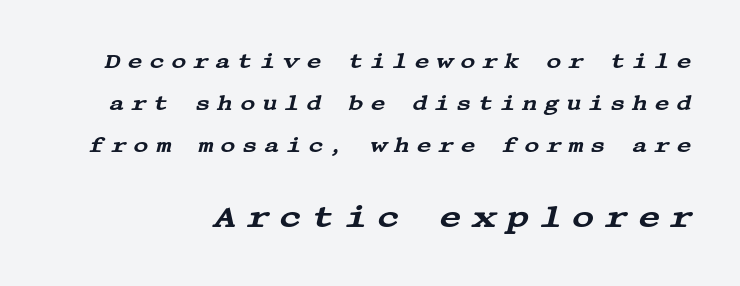
The image shows 31 px wide serif type, italic (leaning right); set loose line spacing (1.99x), unusually wide letter spacing (+0.31 em), not underlined; the second (bottom) block is 1.48x larger; medium stroke contrast and a large x-height.
